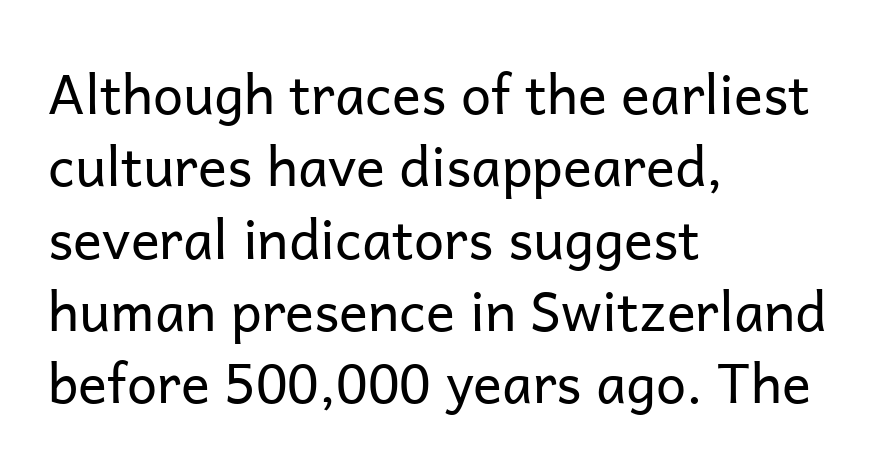
{"serif": "no", "italic": "no", "bold": "no", "weight": "regular", "width": "normal", "stroke_contrast": "low", "x_height": "medium", "monospaced": "no", "underline": "no", "align": "left", "line_spacing": "normal", "line_spacing_ratio": 1.34, "letter_spacing": "normal", "letter_spacing_em": 0.0, "glyph_px": 54}
